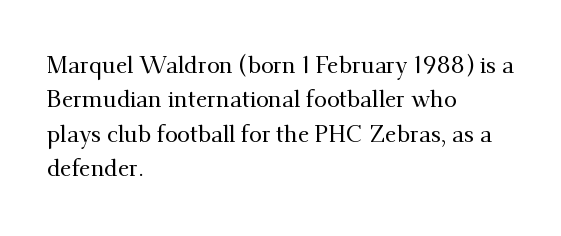
The specimen omits any rule beneath the text block's lines. The line-height multiplier appears to be the usual default. Posture: upright roman. The letters sit at their default tracking, neither squeezed nor spread.
